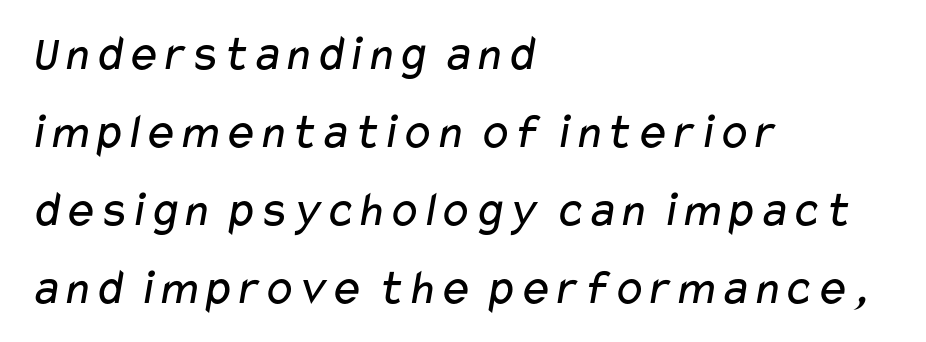
A sans-serif font was chosen for this passage. Varying glyph widths throughout — classic text-font behaviour. Plain, unruled lines of type. This rendering leaves character spacing at its baseline value. These lines stack with their left ends in a neat column. Honestly, the row spacing looks completely unremarkable.
